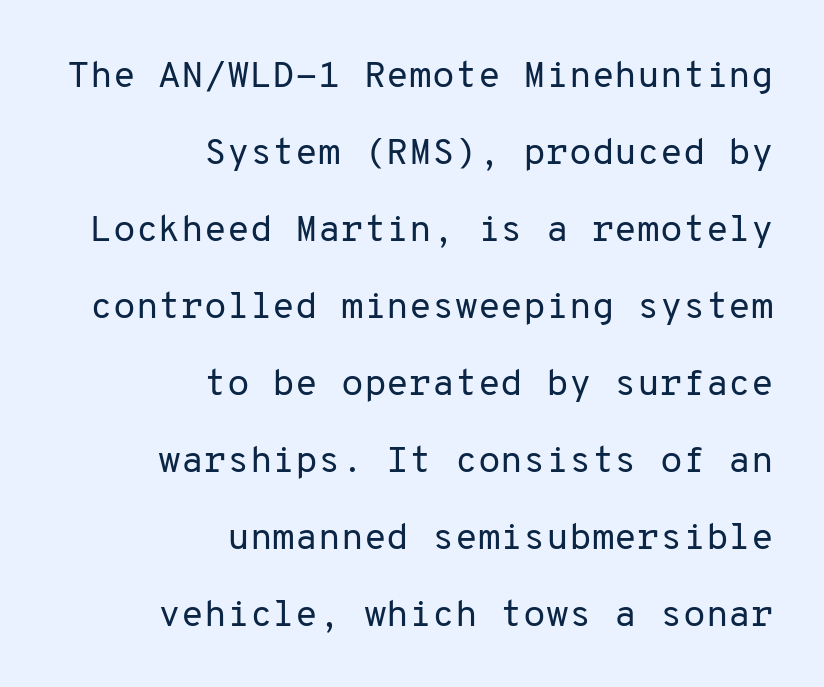
The image shows 37 px regular-weight sans-serif type, upright, monospaced; set right-aligned, loose line spacing (2.08x), normal letter spacing, not underlined; low stroke contrast and a medium x-height.
